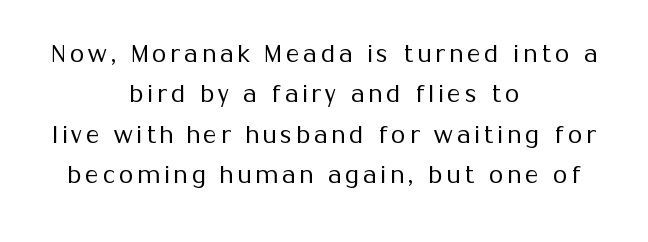
{"italic": "no", "bold": "no", "underline": "no", "align": "center", "line_spacing_ratio": 1.76, "glyph_px": 23}
